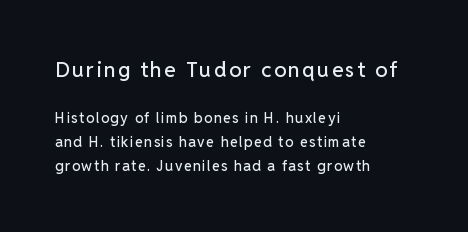
Words float on clear page, feet unadorned. Size contrast runs from large at the top to small at the bottom. A typesetter would mark this as roman, not italic. Line starts are locked; line ends wander.
